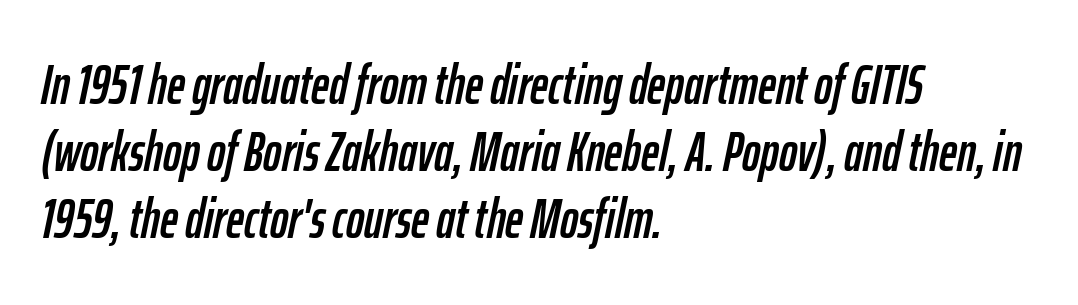
Tall strokes in this sample are angled rather than plumb. This sample is left-justified, so line endings fall wherever the words run out. The strip under each line holds only bare page. Character widths vary here, with narrow letters taking less room than wide ones. The letters sit at their default tracking, neither squeezed nor spread.
